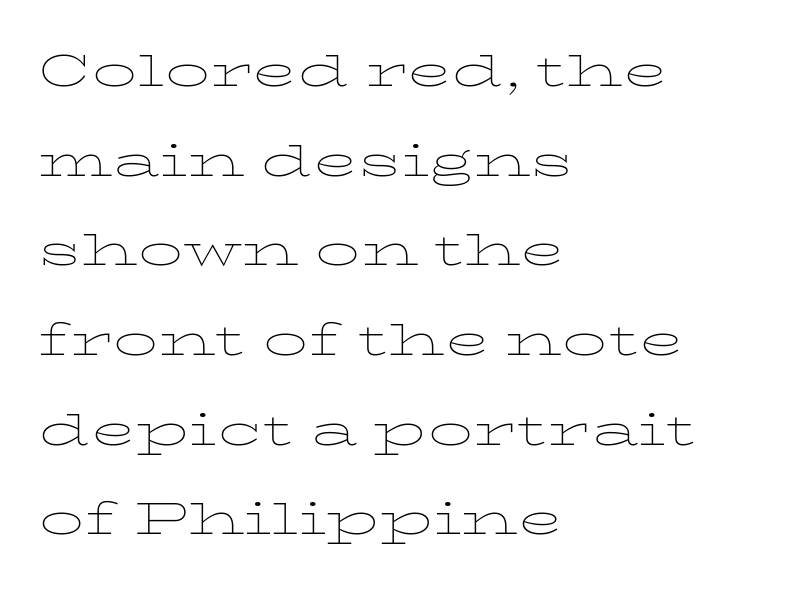
Q: Is the text bold? A: No.
Q: Is the text italic (slanted)? A: No, it is upright.
Q: Is the text underlined? A: No.
Q: How is the paragraph aligned? A: Left-aligned.
Q: Is the spacing between letters normal or unusually wide? A: Normal.
Q: Is the spacing between lines tight, normal or loose? A: Normal.
Q: Width (condensed, normal, or wide)? A: Wide.
Q: Stroke contrast? A: Low.
Q: x-height? A: Medium.
Q: Monospaced? A: No.
